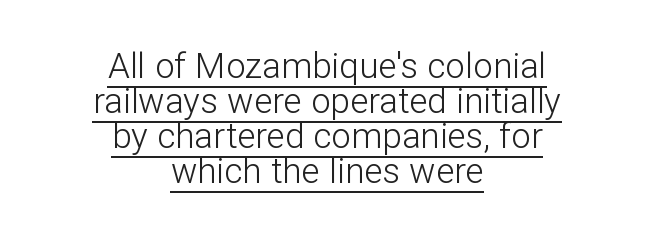
Cramped leading. Check where the strokes stop: nothing finishes them off — pure sans. Is the block centered? Yes — each line is placed symmetrically about the middle. The passage shown has conventional tracking throughout. Unbolded letterforms with no extra heft. This sample uses an upright cut, with every glyph sitting square on the baseline.
